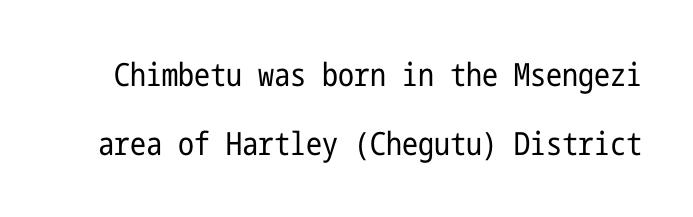
The image shows 32 px regular-weight, condensed sans-serif type, upright; set loose line spacing (2.17x), normal letter spacing, not underlined; low stroke contrast and a medium x-height.
